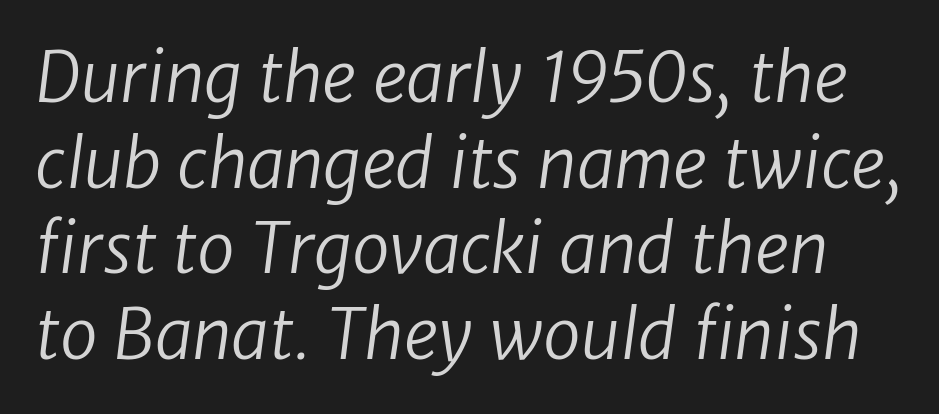
Q: Is the text bold? A: No.
Q: Is the typeface a serif or a sans-serif typeface? A: Sans-serif.
Q: Is the text underlined? A: No.
Q: Is the spacing between letters normal or unusually wide? A: Normal.
Q: Is the spacing between lines tight, normal or loose? A: Normal.
Q: Width (condensed, normal, or wide)? A: Normal.
Q: Stroke contrast? A: Low.
Q: x-height? A: Medium.
Q: Monospaced? A: No.
